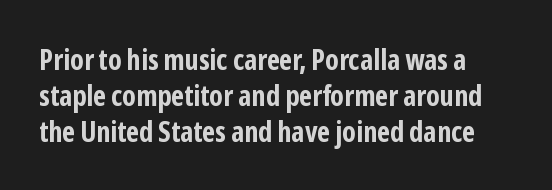
Q: Is the text bold? A: Yes.
Q: Is the text italic (slanted)? A: No, it is upright.
Q: Is the typeface a serif or a sans-serif typeface? A: Sans-serif.
Q: Is the text underlined? A: No.
Q: Is the spacing between letters normal or unusually wide? A: Normal.
Q: Width (condensed, normal, or wide)? A: Condensed.
Q: Stroke contrast? A: Low.
Q: x-height? A: Medium.
Q: Monospaced? A: No.
